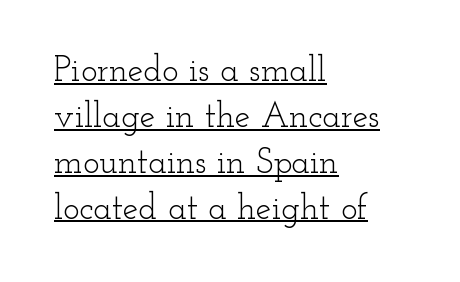
Q: Is the text bold? A: No.
Q: Is the text italic (slanted)? A: No, it is upright.
Q: Is the typeface a serif or a sans-serif typeface? A: Serif.
Q: Is the text underlined? A: Yes.
Q: How is the paragraph aligned? A: Left-aligned.
Q: Is the spacing between letters normal or unusually wide? A: Normal.
Q: Is the spacing between lines tight, normal or loose? A: Normal.
Q: Width (condensed, normal, or wide)? A: Wide.
Q: Stroke contrast? A: Low.
Q: x-height? A: Small.
Q: Monospaced? A: No.
